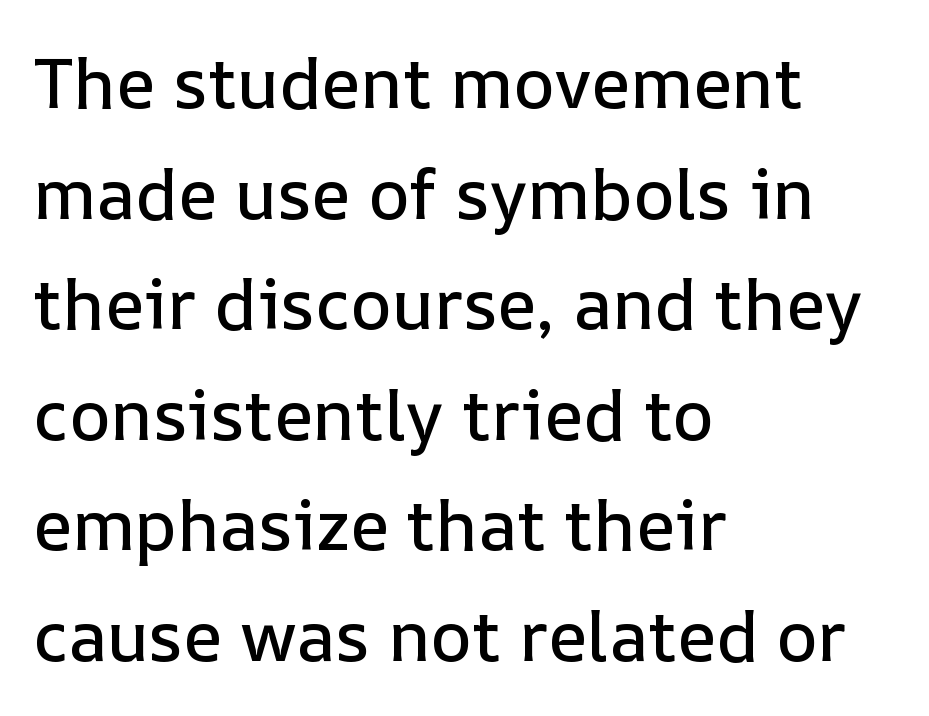
Q: Is the text italic (slanted)? A: No, it is upright.
Q: Is the text underlined? A: No.
Q: How is the paragraph aligned? A: Left-aligned.
Q: Is the spacing between letters normal or unusually wide? A: Normal.
Q: Is the spacing between lines tight, normal or loose? A: Normal.
Q: Width (condensed, normal, or wide)? A: Normal.
Q: Stroke contrast? A: Low.
Q: x-height? A: Medium.
Q: Monospaced? A: No.
